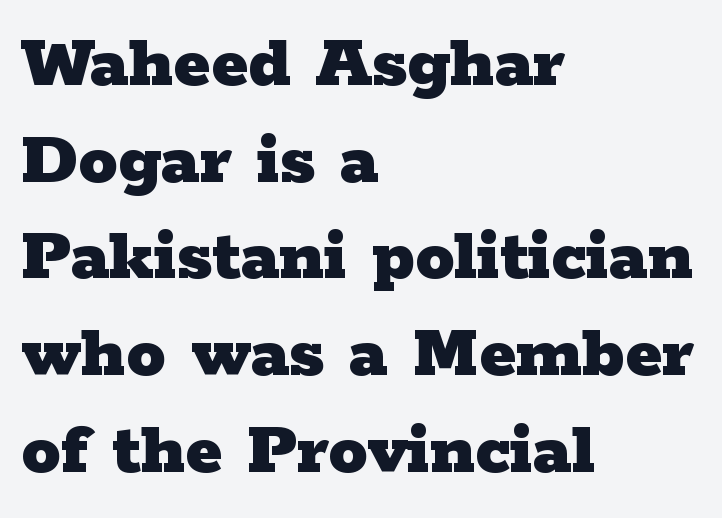
Q: Is the text bold? A: Yes.
Q: Is the text italic (slanted)? A: No, it is upright.
Q: Is the typeface a serif or a sans-serif typeface? A: Serif.
Q: Is the text underlined? A: No.
Q: How is the paragraph aligned? A: Left-aligned.
Q: Is the spacing between letters normal or unusually wide? A: Normal.
Q: Width (condensed, normal, or wide)? A: Wide.
Q: Stroke contrast? A: Low.
Q: x-height? A: Medium.
Q: Monospaced? A: No.
